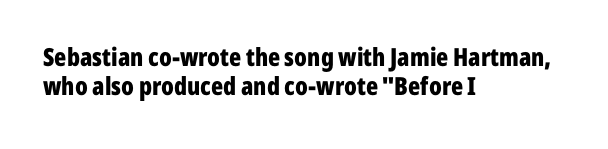
{"italic": "no", "bold": "yes", "underline": "no", "align": "left", "line_spacing_ratio": 1.16, "letter_spacing": "normal", "letter_spacing_em": 0.0, "glyph_px": 25}
